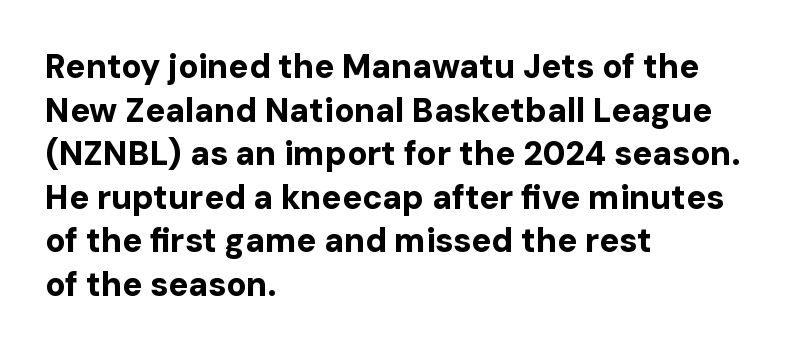
{"serif": "no", "italic": "no", "bold": "yes", "weight": "bold", "width": "normal", "stroke_contrast": "low", "x_height": "medium", "monospaced": "no", "underline": "no", "align": "left", "line_spacing": "normal", "line_spacing_ratio": 1.32, "letter_spacing": "normal", "letter_spacing_em": 0.0, "glyph_px": 33}
